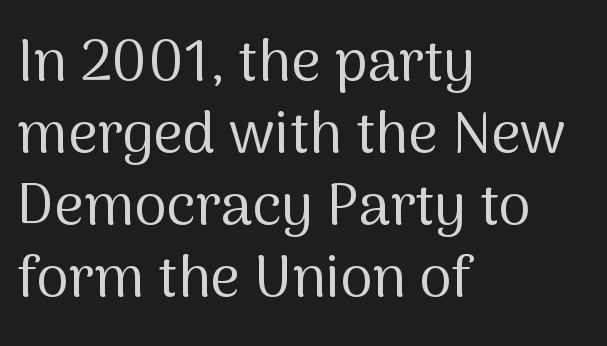
The image shows 58 px regular-weight sans-serif type, upright; set left-aligned, line spacing 1.24x, normal letter spacing, not underlined; medium stroke contrast and a medium x-height.
